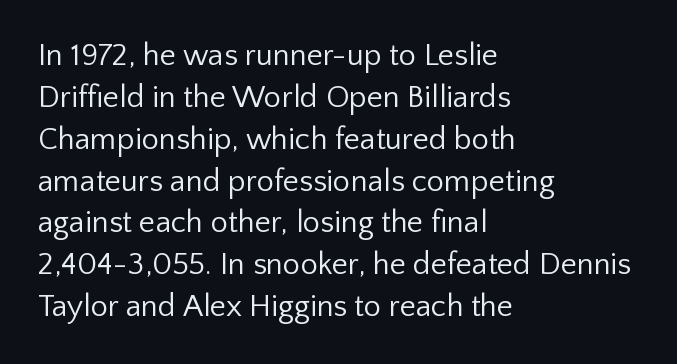
The horizontal fit of the characters is conventional and even. Nobody drew a line under any word here. Honestly, the row spacing looks completely unremarkable. A light-to-regular cut is what we see here. One-word summary of the alignment: left.
